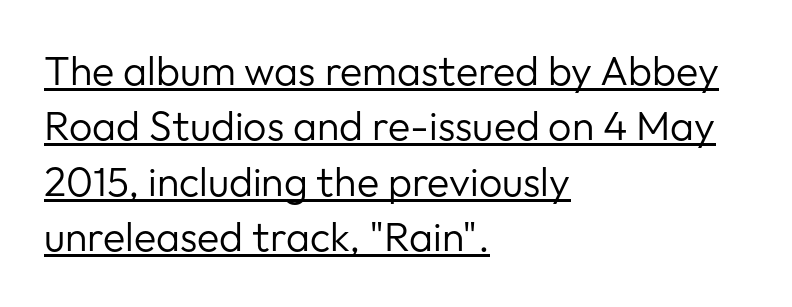
{"serif": "no", "italic": "no", "bold": "no", "weight": "regular", "width": "normal", "stroke_contrast": "low", "x_height": "medium", "monospaced": "no", "underline": "yes", "align": "left", "line_spacing": "normal", "line_spacing_ratio": 1.35, "letter_spacing": "normal", "letter_spacing_em": 0.0, "glyph_px": 41}
